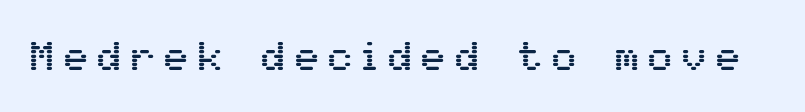
{"serif": "no", "italic": "no", "width": "normal", "stroke_contrast": "medium", "x_height": "medium", "monospaced": "no", "underline": "no", "letter_spacing": "wide", "letter_spacing_em": 0.24, "glyph_px": 40}
